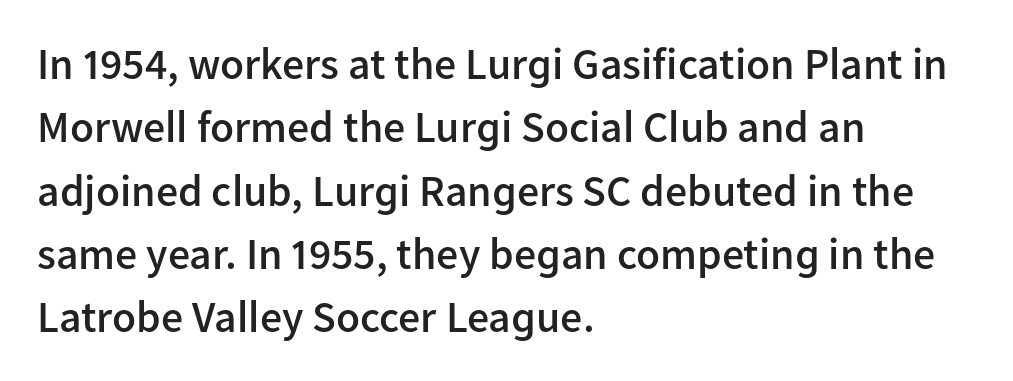
{"serif": "no", "italic": "no", "bold": "semi", "weight": "semibold", "width": "normal", "stroke_contrast": "low", "x_height": "medium", "monospaced": "no", "underline": "no", "align": "left", "line_spacing": "normal", "line_spacing_ratio": 1.44, "letter_spacing": "normal", "letter_spacing_em": 0.0, "glyph_px": 44}
